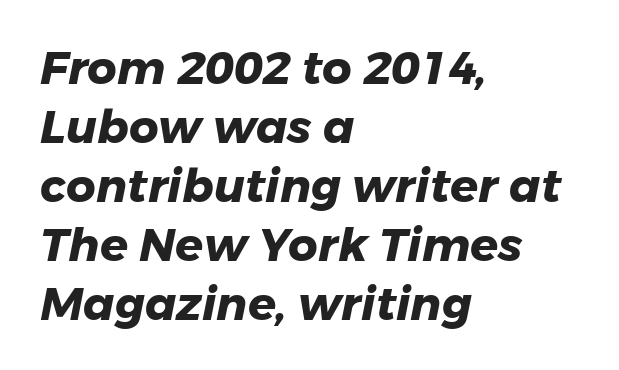
Q: Is the text bold? A: Yes.
Q: Is the typeface a serif or a sans-serif typeface? A: Sans-serif.
Q: Is the text underlined? A: No.
Q: How is the paragraph aligned? A: Left-aligned.
Q: Is the spacing between letters normal or unusually wide? A: Normal.
Q: Is the spacing between lines tight, normal or loose? A: Normal.
Q: Width (condensed, normal, or wide)? A: Normal.
Q: Stroke contrast? A: Low.
Q: x-height? A: Medium.
Q: Monospaced? A: No.
